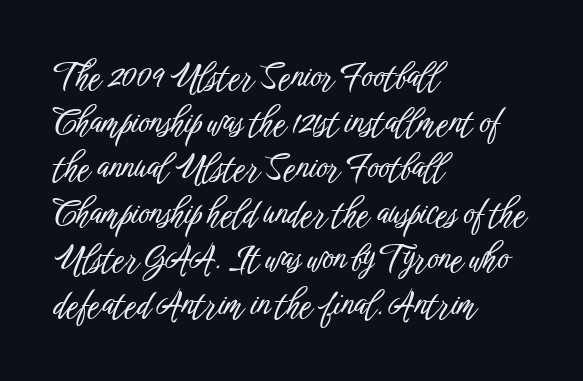
The image shows 34 px condensed sans-serif type; set left-aligned, normal line spacing (1.34x), normal letter spacing, not underlined; low stroke contrast and a medium x-height.
